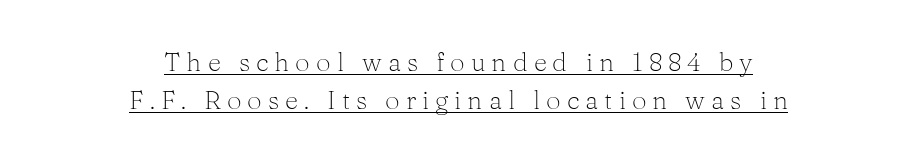
A continuous stroke trails under the words, as in a hyperlink. Tracking here is generous; glyphs stand well apart from one another. These lines were composed using upright roman letters. Each new line begins a customary step beneath the previous one. A student would call this center alignment; a typographer would say set centered. No heavy texture on the line: the type isn't bold.
